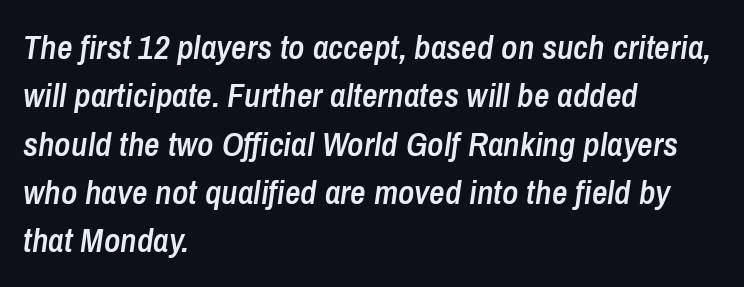
On the weight axis this lands at semibold, roughly 600. Emphasis-style slanted type is in use. The compositor pushed each line to the left boundary. Students, note that the glyphs here touch the page at normal intervals. Character widths vary here, with narrow letters taking less room than wide ones. The words here are not underlined.
